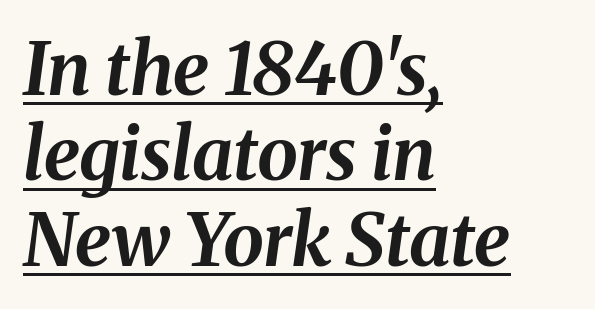
Q: Is the text bold? A: Yes.
Q: Is the text italic (slanted)? A: Yes, it leans right by about 8 degrees.
Q: Is the text underlined? A: Yes.
Q: How is the paragraph aligned? A: Left-aligned.
Q: Is the spacing between letters normal or unusually wide? A: Normal.
Q: Width (condensed, normal, or wide)? A: Normal.
Q: Stroke contrast? A: Medium.
Q: x-height? A: Medium.
Q: Monospaced? A: No.
